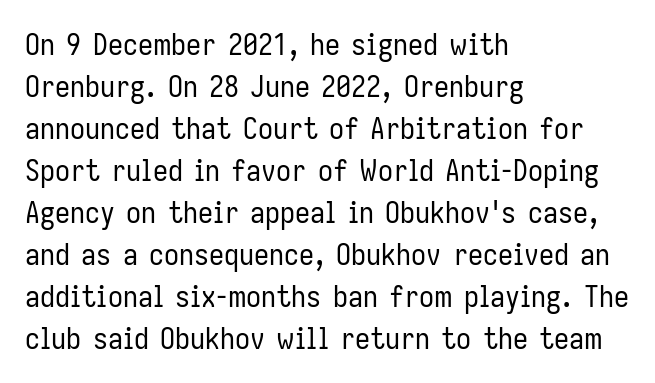
The image shows 30 px regular-weight, condensed sans-serif type, upright; set left-aligned, normal line spacing (1.4x), normal letter spacing, not underlined; low stroke contrast and a medium x-height.
